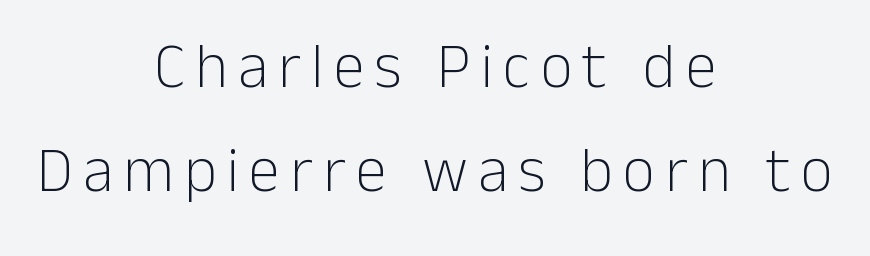
{"serif": "no", "italic": "no", "bold": "no", "weight": "light", "width": "normal", "stroke_contrast": "low", "x_height": "medium", "monospaced": "no", "underline": "no", "align": "center", "line_spacing": "normal", "line_spacing_ratio": 1.65, "glyph_px": 63}
